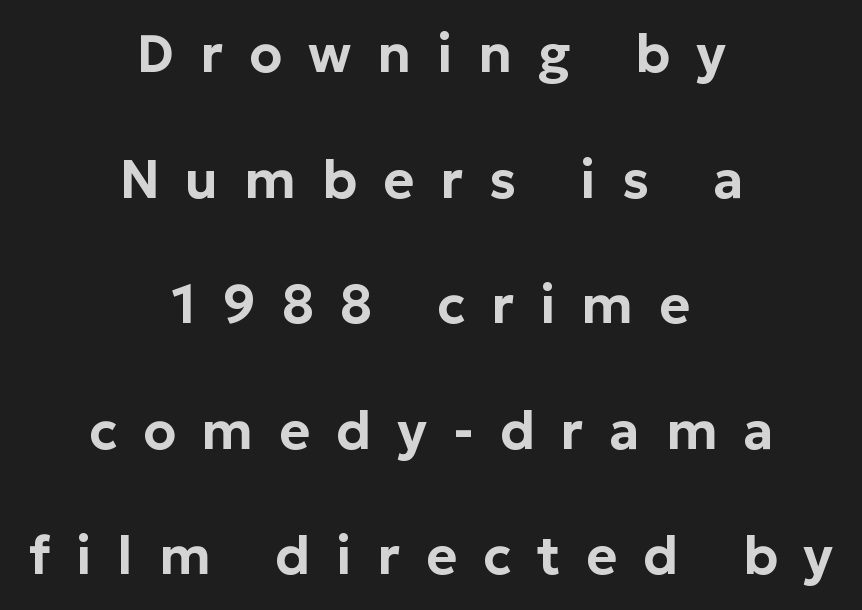
Q: Is the text italic (slanted)? A: No, it is upright.
Q: Is the typeface a serif or a sans-serif typeface? A: Sans-serif.
Q: Is the text underlined? A: No.
Q: How is the paragraph aligned? A: Centered.
Q: Is the spacing between letters normal or unusually wide? A: Unusually wide.
Q: Is the spacing between lines tight, normal or loose? A: Loose.
Q: Width (condensed, normal, or wide)? A: Normal.
Q: Stroke contrast? A: Low.
Q: x-height? A: Medium.
Q: Monospaced? A: No.
